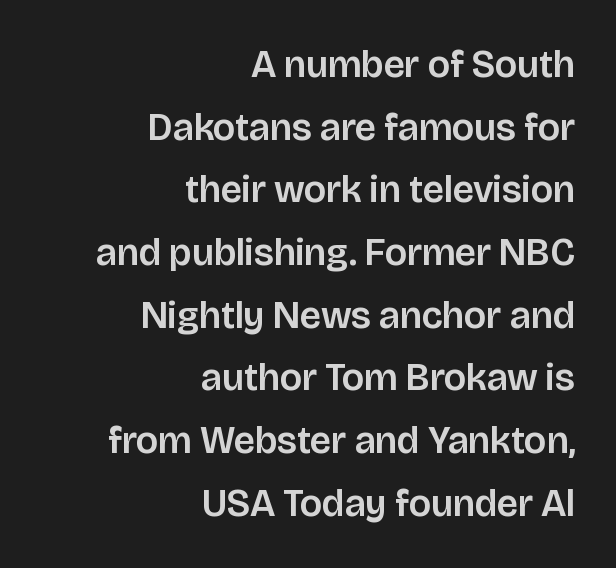
The image shows 38 px sans-serif type, upright; set right-aligned, normal line spacing (1.65x), normal letter spacing, not underlined; low stroke contrast and a large x-height.
